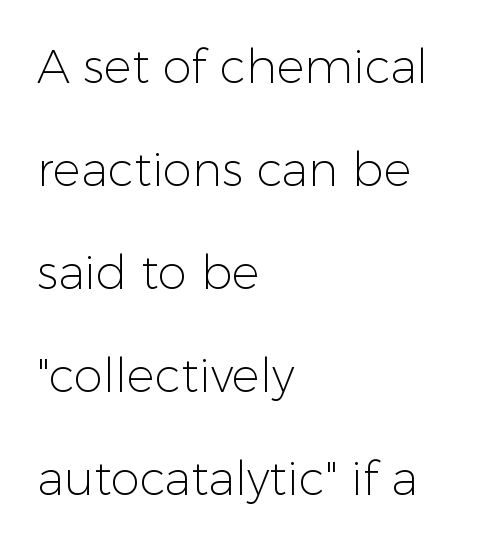
Q: Is the text bold? A: No.
Q: Is the text italic (slanted)? A: No, it is upright.
Q: Is the typeface a serif or a sans-serif typeface? A: Sans-serif.
Q: Is the text underlined? A: No.
Q: How is the paragraph aligned? A: Left-aligned.
Q: Is the spacing between letters normal or unusually wide? A: Normal.
Q: Is the spacing between lines tight, normal or loose? A: Loose.
Q: Width (condensed, normal, or wide)? A: Normal.
Q: Stroke contrast? A: Low.
Q: x-height? A: Medium.
Q: Monospaced? A: No.
